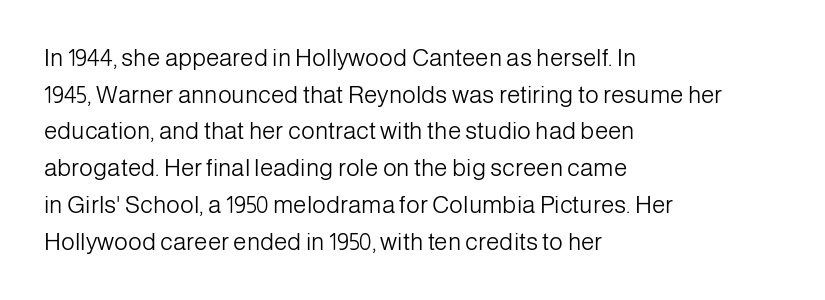
The image shows 24 px text type, upright; set left-aligned, normal line spacing (1.53x), normal letter spacing, not underlined.
